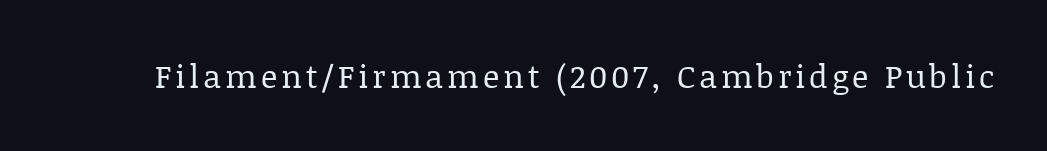
Is the stroke heavy? The answer is a plain regular-or-lighter. Check where the strokes stop: tiny serifs finish them off. When letters stand straight like this, we call the style roman or upright. These lines are rendered in a variable-pitch font. The string is rendered with underlining switched off.
